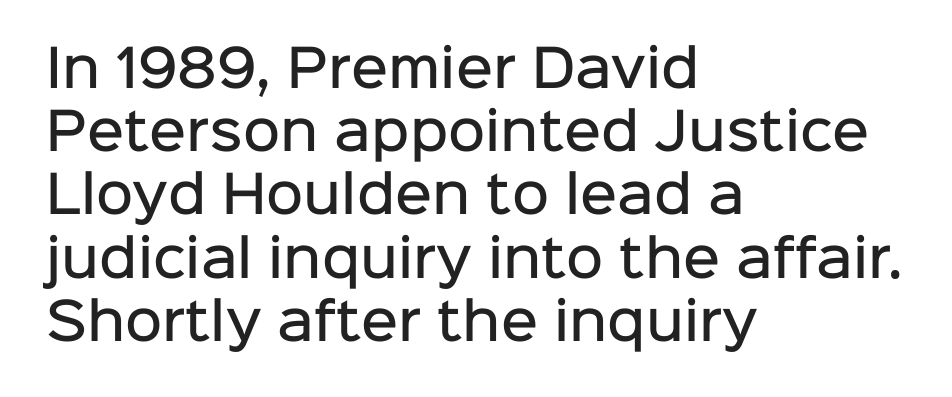
{"serif": "no", "italic": "no", "bold": "semi", "weight": "semibold", "width": "normal", "stroke_contrast": "low", "x_height": "medium", "monospaced": "no", "underline": "no", "align": "left", "line_spacing_ratio": 1.24, "letter_spacing": "normal", "letter_spacing_em": 0.0, "glyph_px": 51}
